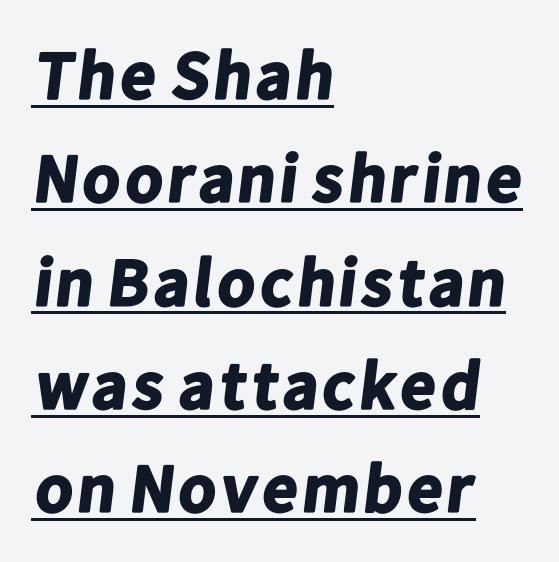
{"serif": "no", "bold": "yes", "weight": "bold", "width": "normal", "stroke_contrast": "low", "x_height": "medium", "monospaced": "no", "underline": "yes", "align": "left", "line_spacing": "normal", "line_spacing_ratio": 1.52, "letter_spacing": "normal", "letter_spacing_em": 0.0, "glyph_px": 68}
